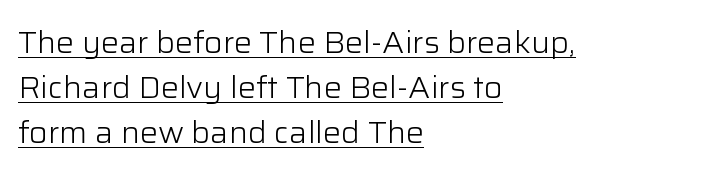
The typeface has the unassuming heft of standard copy or less. If you measured baseline to baseline, you'd find a middling distance. Each letter's strokes conclude bluntly, with no projecting serifs. Proportional: the letters do not fall into vertical columns. Alignment: flush left.
